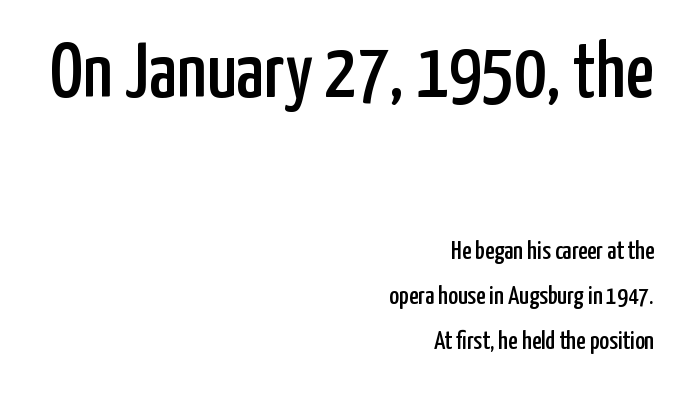
{"serif": "no", "italic": "no", "width": "condensed", "stroke_contrast": "low", "x_height": "medium", "monospaced": "no", "underline": "no", "align": "right", "line_spacing_ratio": 1.74, "letter_spacing": "normal", "letter_spacing_em": 0.0, "larger_block": "first", "size_ratio": 3.04, "glyph_px": 79}
